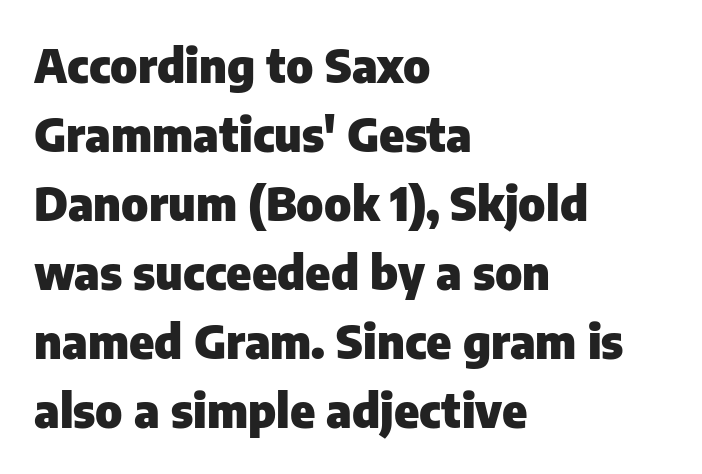
Q: Is the text bold? A: Yes.
Q: Is the text italic (slanted)? A: No, it is upright.
Q: Is the typeface a serif or a sans-serif typeface? A: Sans-serif.
Q: Is the text underlined? A: No.
Q: How is the paragraph aligned? A: Left-aligned.
Q: Is the spacing between letters normal or unusually wide? A: Normal.
Q: Is the spacing between lines tight, normal or loose? A: Normal.
Q: Width (condensed, normal, or wide)? A: Normal.
Q: Stroke contrast? A: Low.
Q: x-height? A: Medium.
Q: Monospaced? A: No.
